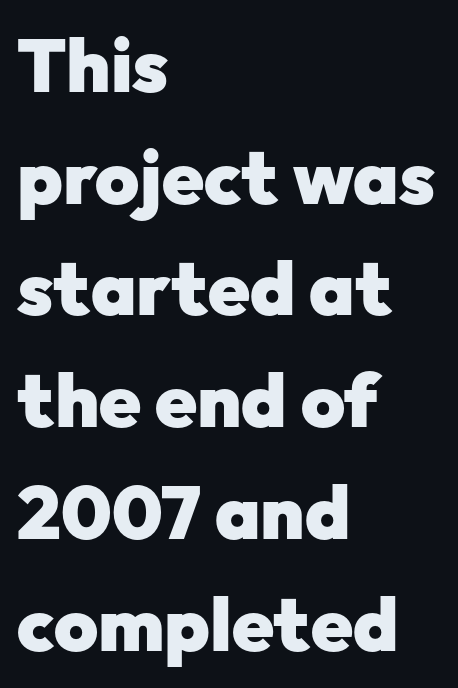
The image shows 75 px heavy sans-serif type, upright; set left-aligned, normal line spacing (1.49x), normal letter spacing, not underlined; low stroke contrast and a medium x-height.
